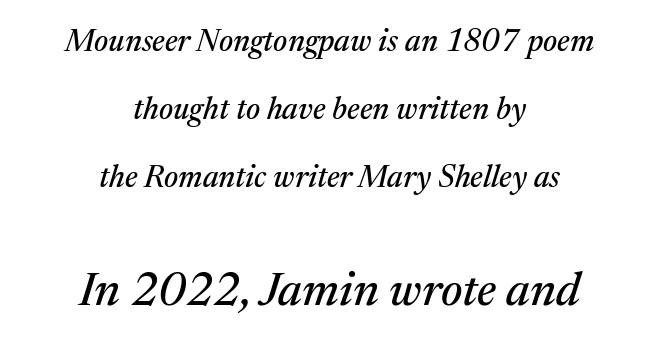
What stands out about the letter spacing? Nothing — it is the standard amount. Compared with typical paragraphs, the rows here are farther apart. In this sample the second text group is rendered at the bigger scale. Is the block centered? Yes — each line is placed symmetrically about the middle. Underlining? Definitely not there. Character widths vary here, with narrow letters taking less room than wide ones.
